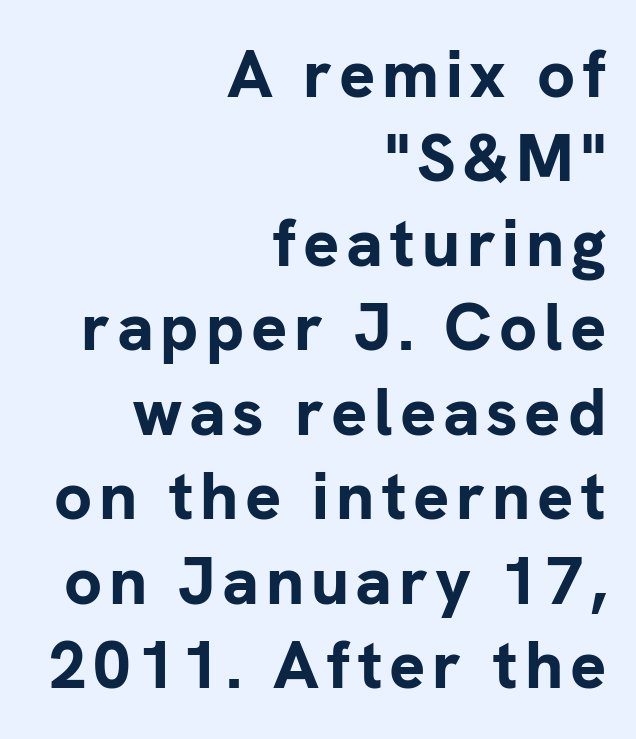
{"serif": "no", "italic": "no", "bold": "yes", "weight": "bold", "width": "normal", "stroke_contrast": "low", "x_height": "medium", "monospaced": "no", "underline": "no", "align": "right", "line_spacing": "normal", "line_spacing_ratio": 1.26, "glyph_px": 67}
